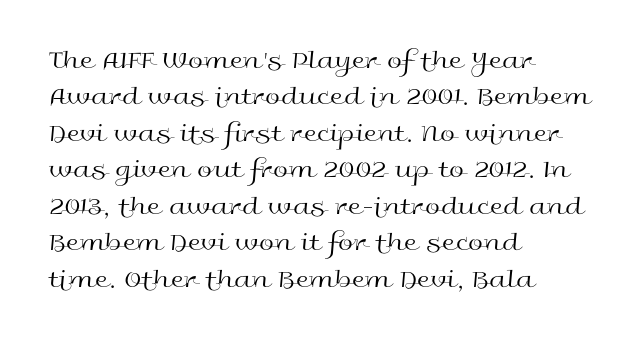
Q: Is the text bold? A: No.
Q: Is the text italic (slanted)? A: No, it is upright.
Q: Is the text underlined? A: No.
Q: How is the paragraph aligned? A: Left-aligned.
Q: Is the spacing between letters normal or unusually wide? A: Normal.
Q: Is the spacing between lines tight, normal or loose? A: Normal.
